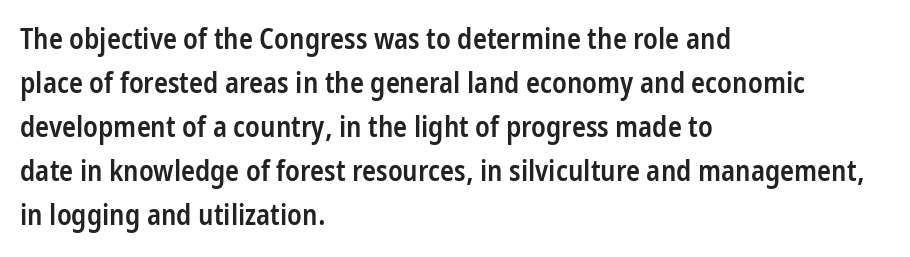
The image shows 29 px semibold, condensed sans-serif type, upright; set left-aligned, normal line spacing (1.52x), normal letter spacing, not underlined; low stroke contrast and a medium x-height.
